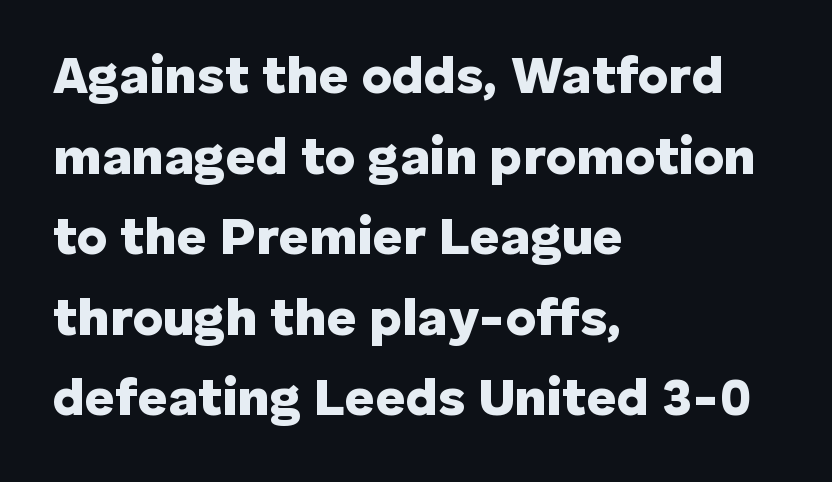
Notice how thick the strokes are: this is what a full bold looks like. The string is rendered with underlining switched off. The paragraph has a hard left edge and a soft right edge. You could call the tracking neutral — neither tight nor loose. This is the regular roman posture of the typeface.
